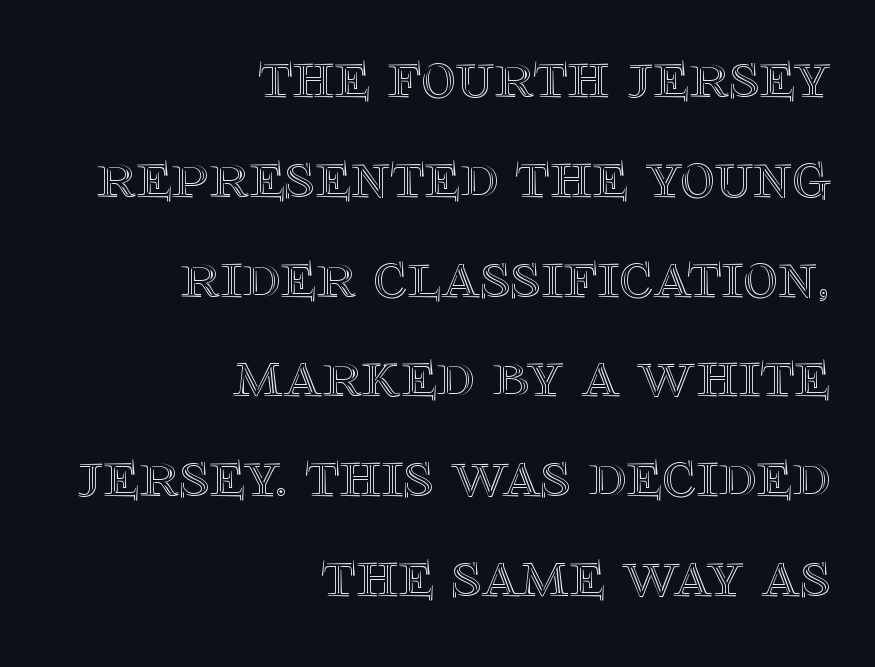
Q: Is the text italic (slanted)? A: No, it is upright.
Q: Is the text underlined? A: No.
Q: How is the paragraph aligned? A: Right-aligned.
Q: Is the spacing between letters normal or unusually wide? A: Normal.
Q: Is the spacing between lines tight, normal or loose? A: Normal.
Q: Width (condensed, normal, or wide)? A: Normal.
Q: x-height? A: Large.
Q: Monospaced? A: No.
